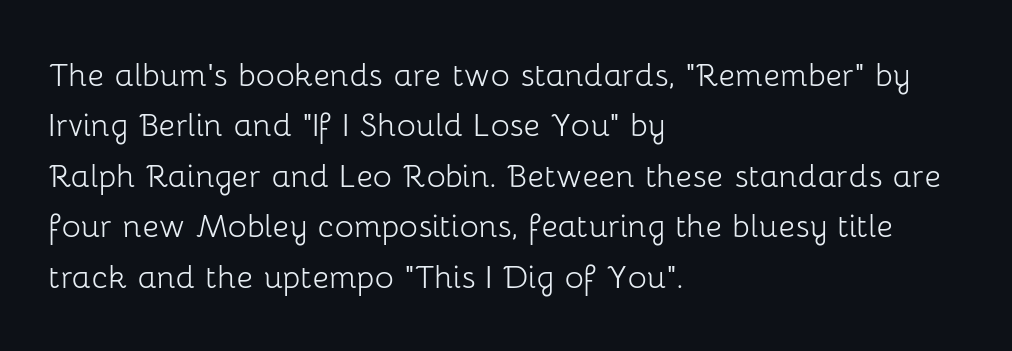
{"serif": "no", "italic": "no", "bold": "no", "weight": "light", "width": "normal", "stroke_contrast": "low", "x_height": "medium", "monospaced": "no", "underline": "no", "align": "left", "line_spacing": "normal", "line_spacing_ratio": 1.26, "letter_spacing": "normal", "letter_spacing_em": 0.0, "glyph_px": 40}
